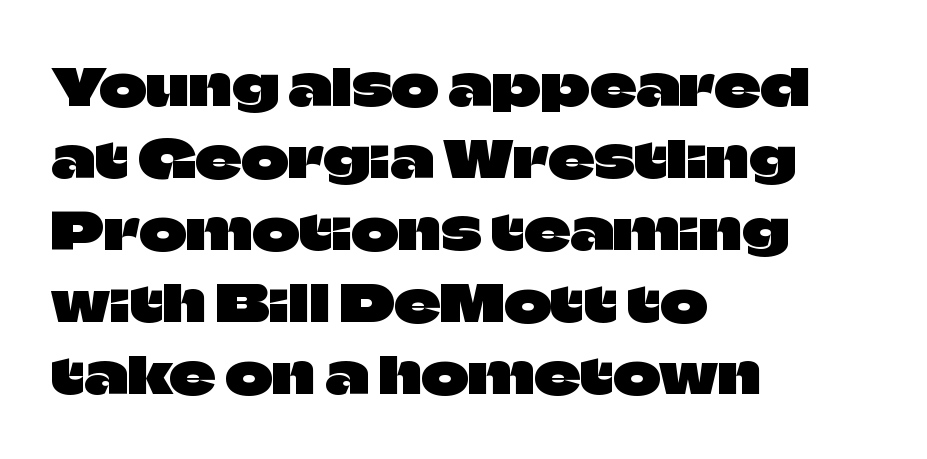
These lines are composed in type without serifs. Quick note: underline off. Do the characters align in a grid? No, the font is proportional. Caption: multi-line text, flush left, ragged right. The letterforms sit shoulder to shoulder at normal distance.
